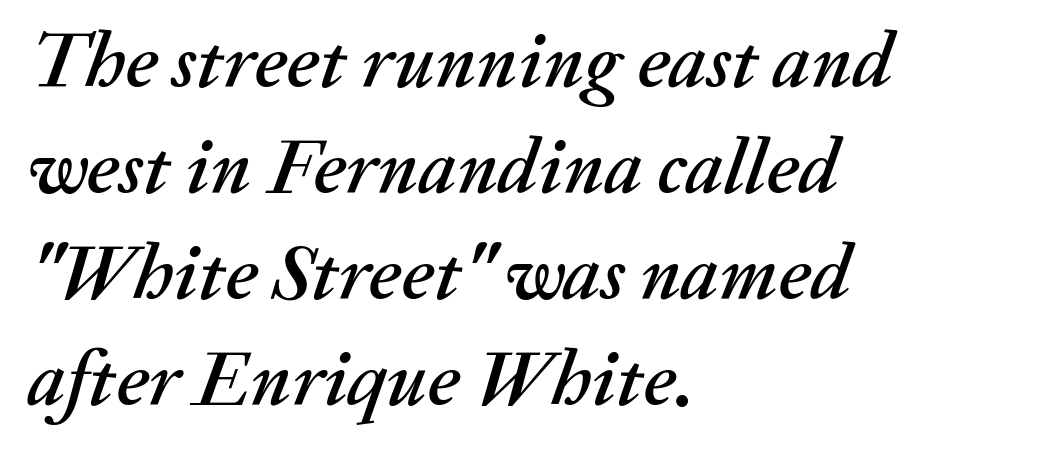
{"italic": "yes", "lean": "right", "slant_degrees": 20, "width": "normal", "stroke_contrast": "medium", "x_height": "medium", "monospaced": "no", "underline": "no", "align": "left", "line_spacing": "normal", "line_spacing_ratio": 1.36, "letter_spacing": "normal", "letter_spacing_em": 0.0, "glyph_px": 78}
